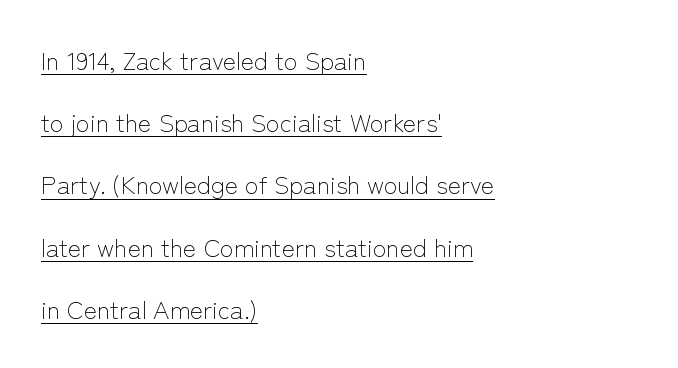
{"italic": "no", "bold": "no", "underline": "yes", "align": "left", "line_spacing": "loose", "line_spacing_ratio": 2.49, "letter_spacing": "normal", "letter_spacing_em": 0.0, "glyph_px": 25}
